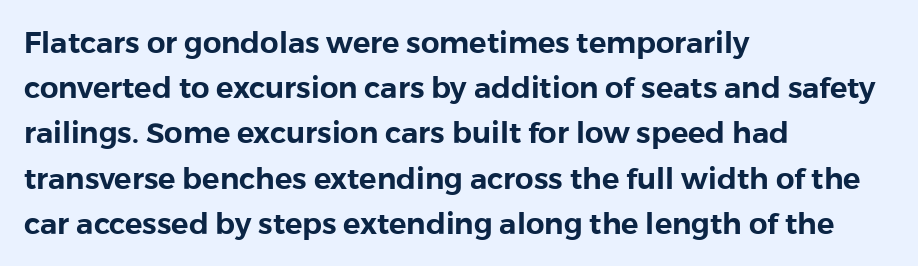
The image shows 29 px sans-serif type, upright; set left-aligned, normal line spacing (1.56x), normal letter spacing, not underlined; low stroke contrast and a medium x-height.
